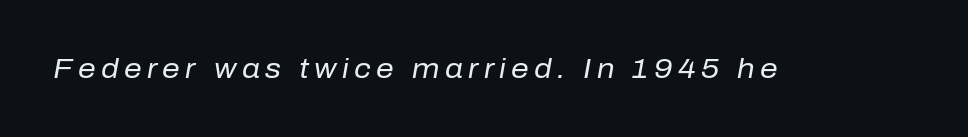
{"italic": "yes", "lean": "right", "slant_degrees": 10, "bold": "no", "weight": "regular", "width": "normal", "stroke_contrast": "low", "x_height": "medium", "monospaced": "no", "underline": "no", "glyph_px": 28}
